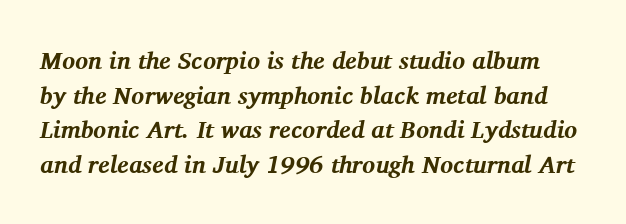
{"italic": "yes", "lean": "right", "slant_degrees": 11, "bold": "yes", "underline": "no", "line_spacing": "normal", "line_spacing_ratio": 1.44, "letter_spacing": "normal", "letter_spacing_em": 0.0, "glyph_px": 24}
